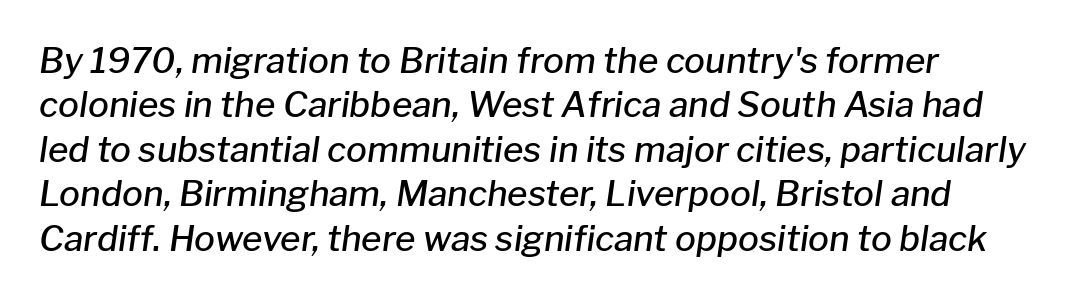
Q: Is the text bold? A: Semi-bold.
Q: Is the text italic (slanted)? A: Yes, it leans right by about 8 degrees.
Q: Is the text underlined? A: No.
Q: How is the paragraph aligned? A: Left-aligned.
Q: Is the spacing between letters normal or unusually wide? A: Normal.
Q: Is the spacing between lines tight, normal or loose? A: Normal.
Q: Width (condensed, normal, or wide)? A: Normal.
Q: Stroke contrast? A: Low.
Q: x-height? A: Medium.
Q: Monospaced? A: No.
